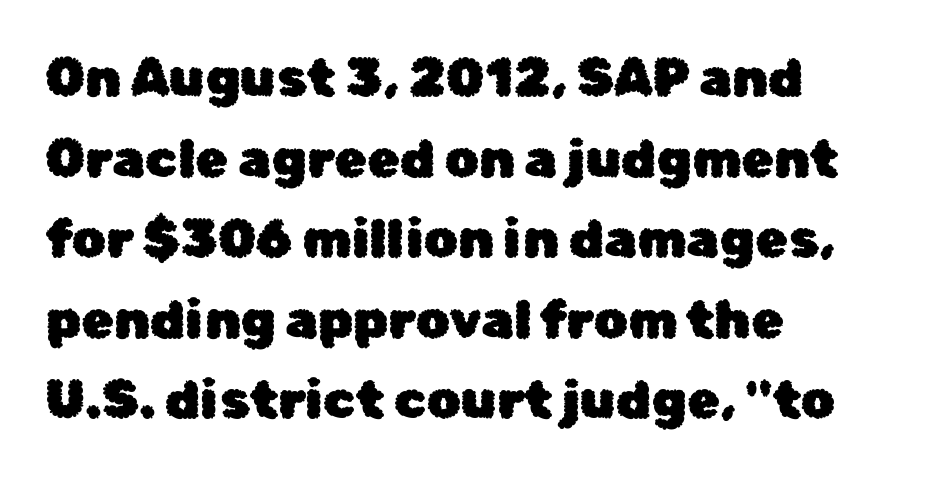
{"serif": "no", "italic": "no", "width": "normal", "stroke_contrast": "low", "x_height": "medium", "monospaced": "no", "underline": "no", "align": "left", "line_spacing": "normal", "line_spacing_ratio": 1.52, "letter_spacing": "normal", "letter_spacing_em": 0.0, "glyph_px": 53}
